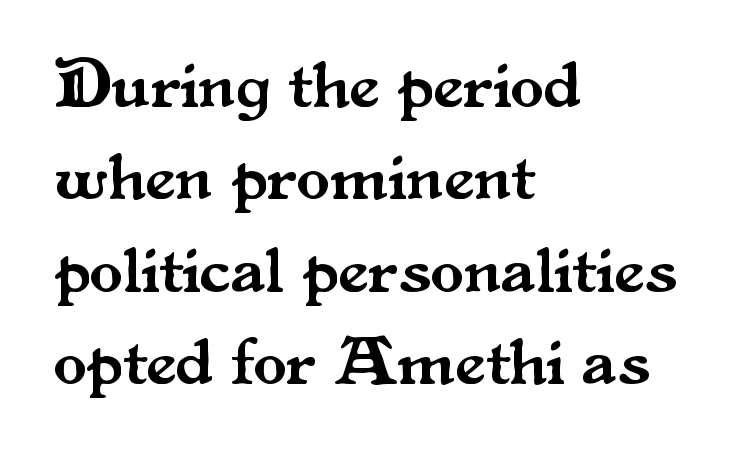
{"serif": "yes", "italic": "no", "width": "normal", "stroke_contrast": "medium", "x_height": "small", "monospaced": "no", "underline": "no", "align": "left", "line_spacing": "normal", "line_spacing_ratio": 1.36, "letter_spacing": "normal", "letter_spacing_em": 0.0, "glyph_px": 68}
